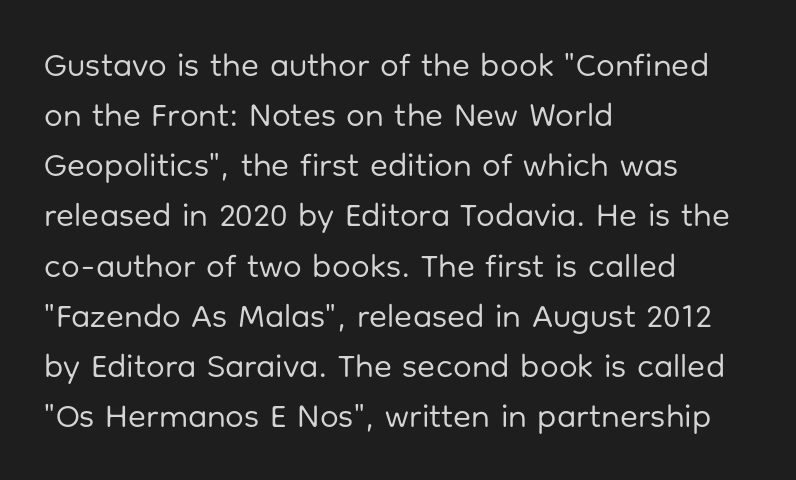
The image shows 33 px regular-weight sans-serif type, upright; set left-aligned, normal line spacing (1.52x), normal letter spacing, not underlined; low stroke contrast and a medium x-height.
